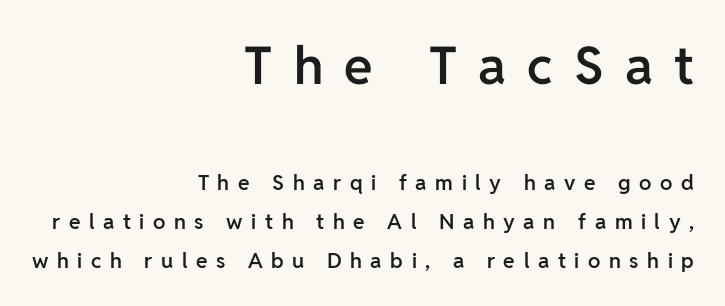
Spacing between characters has been opened up far beyond the box default. Moderately thickened strokes mark this as semibold type. This rendering uses right alignment, leaving the left contour irregular. The axis of the letterforms is exactly vertical. Top chunk: large. Bottom chunk: small.
